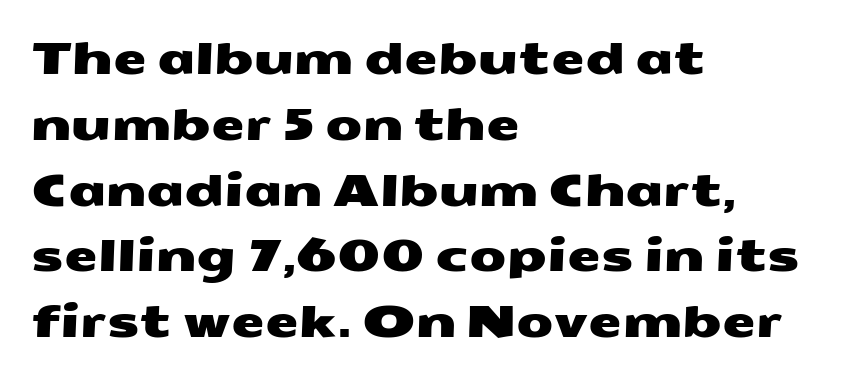
Q: Is the typeface a serif or a sans-serif typeface? A: Sans-serif.
Q: Is the text underlined? A: No.
Q: How is the paragraph aligned? A: Left-aligned.
Q: Is the spacing between letters normal or unusually wide? A: Normal.
Q: Is the spacing between lines tight, normal or loose? A: Normal.
Q: Width (condensed, normal, or wide)? A: Wide.
Q: Stroke contrast? A: Medium.
Q: x-height? A: Medium.
Q: Monospaced? A: No.
